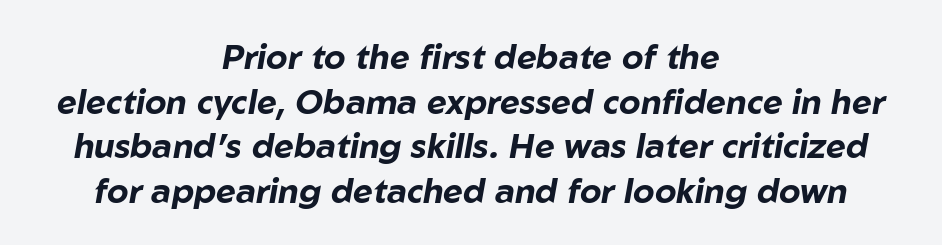
The image shows 34 px bold type, italic (leaning right); set centered, normal line spacing (1.31x), normal letter spacing, not underlined; low stroke contrast and a medium x-height.
